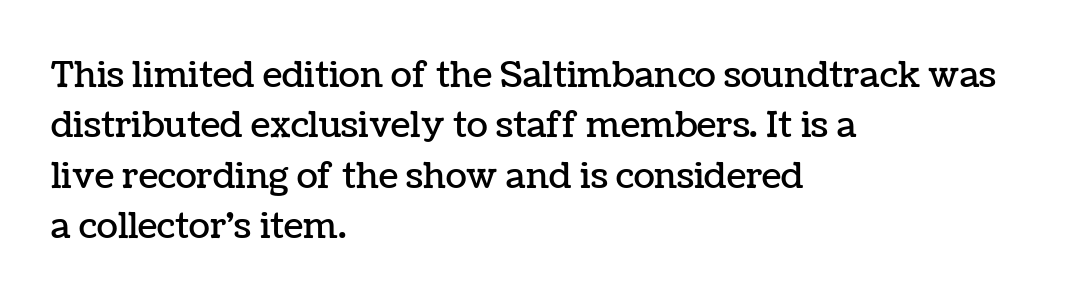
The image shows 35 px text type, upright; set left-aligned, normal line spacing (1.44x), normal letter spacing, not underlined; low stroke contrast and a medium x-height.
